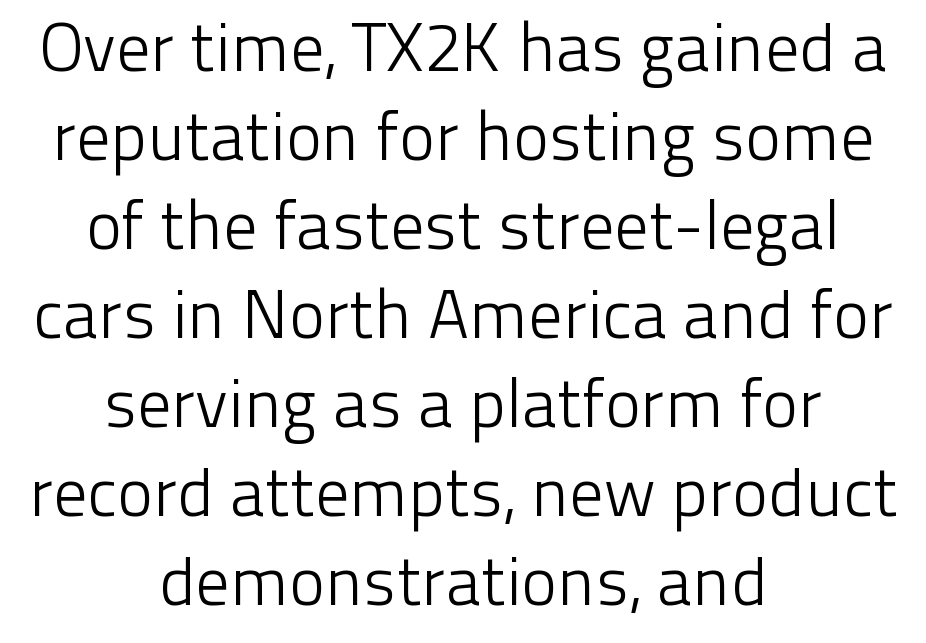
Q: Is the text bold? A: No.
Q: Is the text italic (slanted)? A: No, it is upright.
Q: Is the typeface a serif or a sans-serif typeface? A: Sans-serif.
Q: Is the text underlined? A: No.
Q: How is the paragraph aligned? A: Centered.
Q: Is the spacing between letters normal or unusually wide? A: Normal.
Q: Is the spacing between lines tight, normal or loose? A: Normal.
Q: Width (condensed, normal, or wide)? A: Normal.
Q: Stroke contrast? A: Low.
Q: x-height? A: Medium.
Q: Monospaced? A: No.
